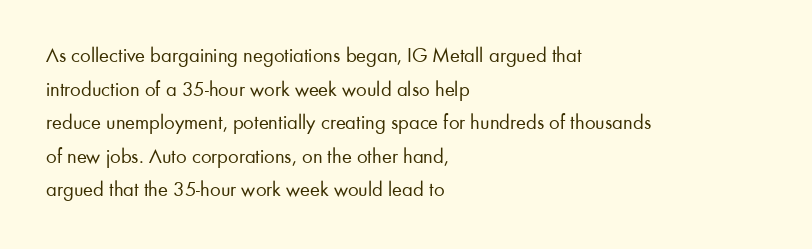
The font's upright variant was chosen for this text. Does the leading feel generous? No, just average. Letters rest on an invisible, unmarked baseline. Heft: none added — not bold. Typeset ragged right — the left edge is the straight one.
